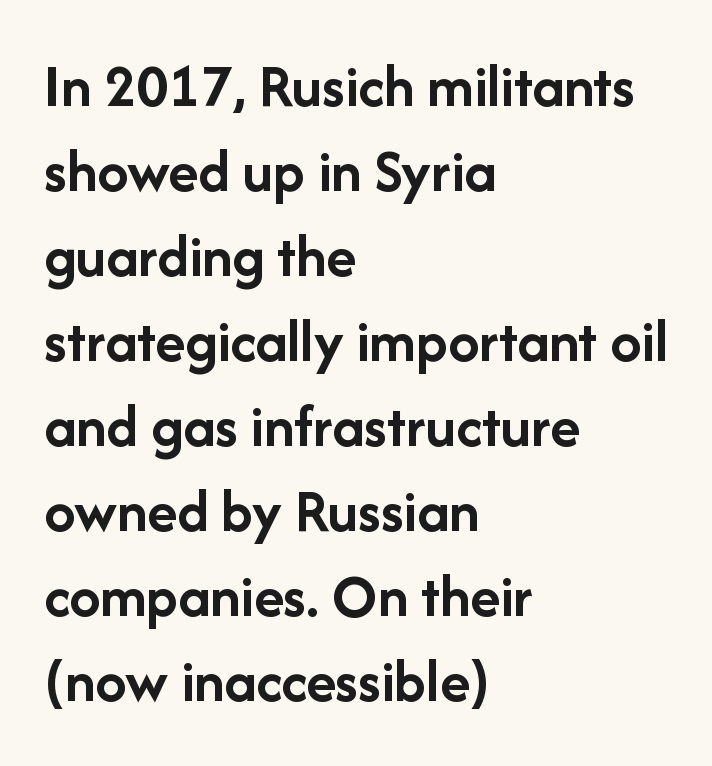
Q: Is the text bold? A: Yes.
Q: Is the text italic (slanted)? A: No, it is upright.
Q: Is the typeface a serif or a sans-serif typeface? A: Sans-serif.
Q: Is the text underlined? A: No.
Q: How is the paragraph aligned? A: Left-aligned.
Q: Is the spacing between letters normal or unusually wide? A: Normal.
Q: Is the spacing between lines tight, normal or loose? A: Normal.
Q: Width (condensed, normal, or wide)? A: Normal.
Q: Stroke contrast? A: Low.
Q: x-height? A: Medium.
Q: Monospaced? A: No.
